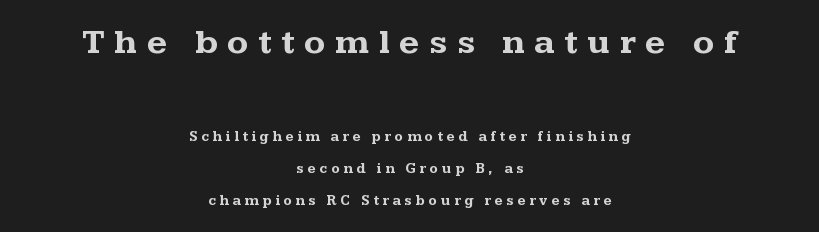
The composition opens big and finishes small. Does the weight exceed regular? Yes, all the way to bold. Decoration check: the copy has no underline. This sample has the flowing, uneven cadence of proportional lettering.
